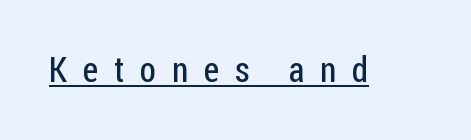
The image shows 35 px regular-weight, condensed sans-serif type, upright; set unusually wide letter spacing (+0.45 em), underlined; low stroke contrast and a medium x-height.
